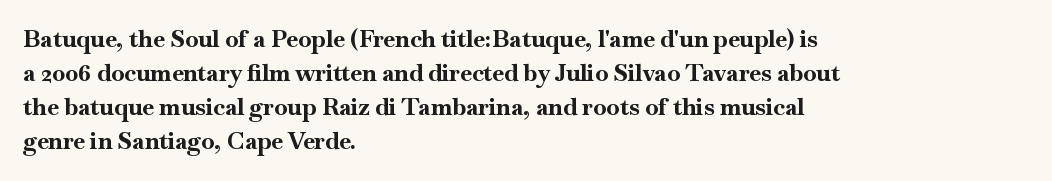
Q: Is the text bold? A: Yes.
Q: Is the text italic (slanted)? A: No, it is upright.
Q: Is the text underlined? A: No.
Q: How is the paragraph aligned? A: Left-aligned.
Q: Is the spacing between letters normal or unusually wide? A: Normal.
Q: Is the spacing between lines tight, normal or loose? A: Normal.
